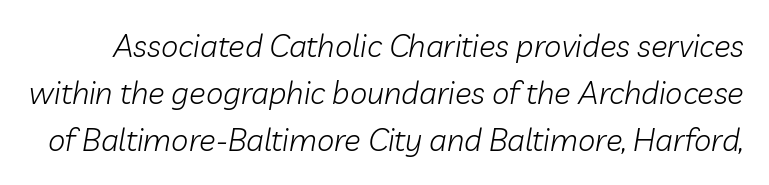
{"italic": "yes", "lean": "right", "slant_degrees": 10, "bold": "no", "weight": "light", "width": "normal", "stroke_contrast": "low", "x_height": "medium", "monospaced": "no", "underline": "no", "line_spacing": "normal", "line_spacing_ratio": 1.52, "letter_spacing": "normal", "letter_spacing_em": 0.0, "glyph_px": 31}
